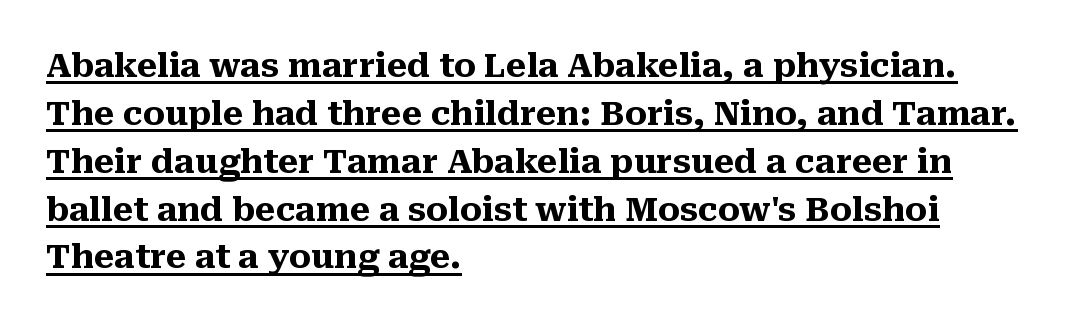
{"serif": "yes", "italic": "no", "bold": "yes", "weight": "heavy", "width": "normal", "stroke_contrast": "medium", "x_height": "medium", "monospaced": "no", "underline": "yes", "align": "left", "line_spacing": "normal", "line_spacing_ratio": 1.45, "letter_spacing": "normal", "letter_spacing_em": 0.0, "glyph_px": 33}
